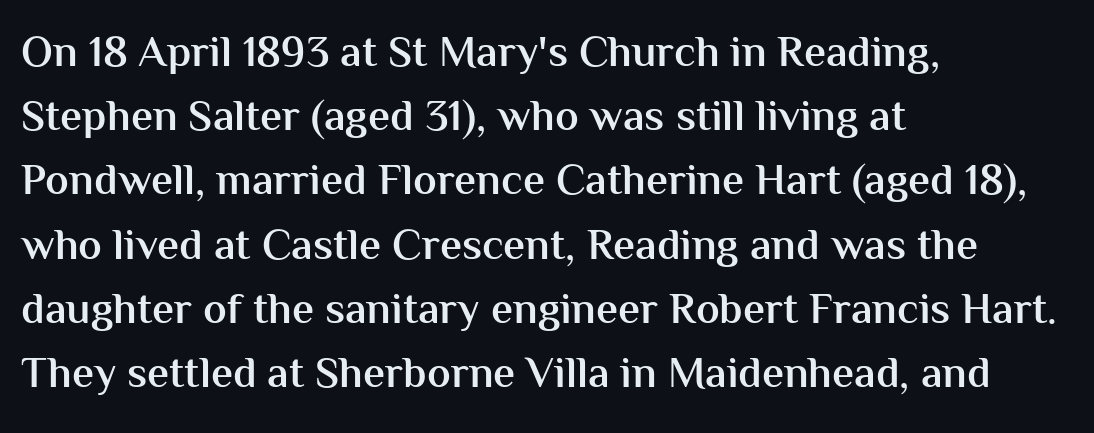
Q: Is the text bold? A: Semi-bold.
Q: Is the text italic (slanted)? A: No, it is upright.
Q: Is the typeface a serif or a sans-serif typeface? A: Sans-serif.
Q: Is the text underlined? A: No.
Q: How is the paragraph aligned? A: Left-aligned.
Q: Is the spacing between letters normal or unusually wide? A: Normal.
Q: Is the spacing between lines tight, normal or loose? A: Normal.
Q: Width (condensed, normal, or wide)? A: Normal.
Q: Stroke contrast? A: Medium.
Q: x-height? A: Medium.
Q: Monospaced? A: No.
